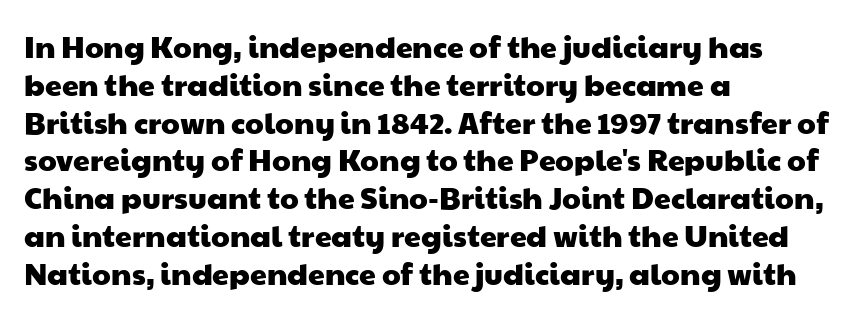
{"serif": "no", "width": "wide", "stroke_contrast": "low", "x_height": "medium", "monospaced": "no", "underline": "no", "align": "left", "line_spacing": "normal", "line_spacing_ratio": 1.26, "letter_spacing": "normal", "letter_spacing_em": 0.0, "glyph_px": 30}
